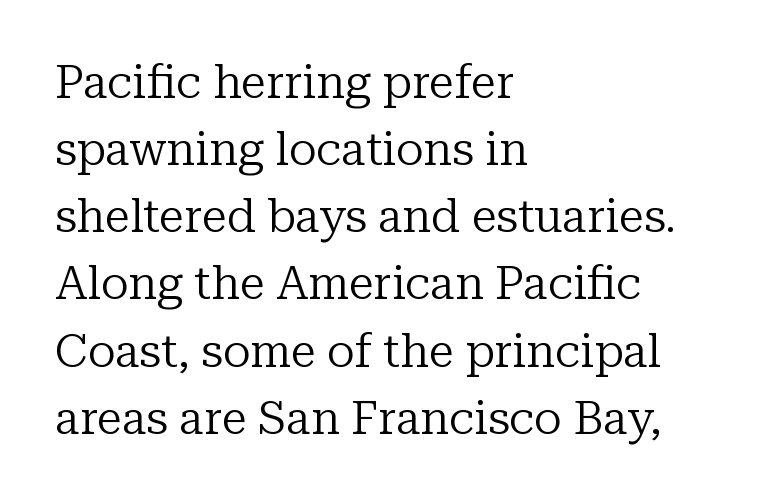
{"serif": "yes", "italic": "no", "bold": "no", "weight": "regular", "width": "normal", "stroke_contrast": "low", "x_height": "medium", "monospaced": "no", "underline": "no", "align": "left", "line_spacing": "normal", "line_spacing_ratio": 1.46, "letter_spacing": "normal", "letter_spacing_em": 0.0, "glyph_px": 46}
